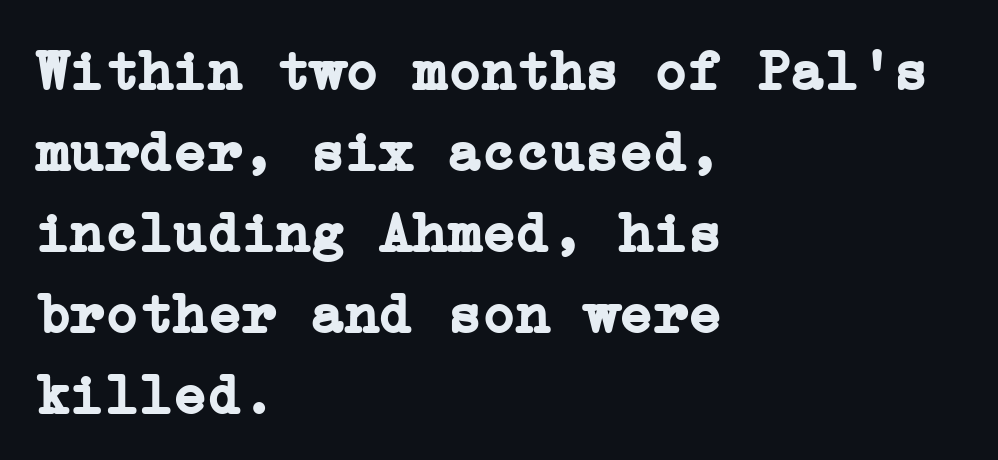
Look at the tracking — it's just the regular setting, nothing added. Does the leading feel generous? No, just average. The font is running at its bold setting. Horizontal alignment here is leftward, the default for most running prose. Lines of text with bare space underneath.
